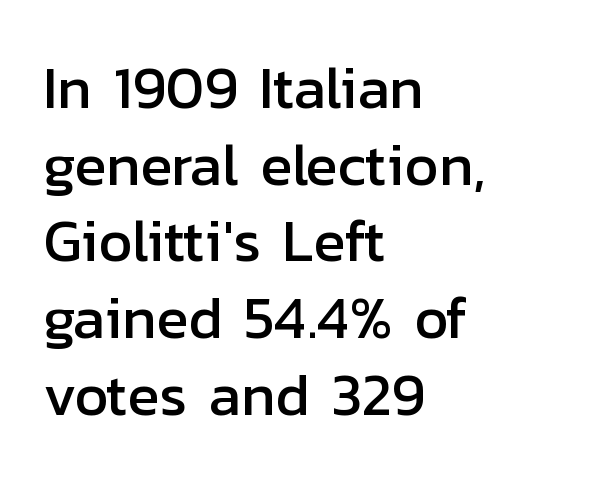
These lines are rendered in a variable-pitch font. The area under the type is left untouched. This rendering uses left alignment, leaving the right contour irregular. Caption: standard tracking, unaltered. Line spacing here is normal. Classification — sans serif.
